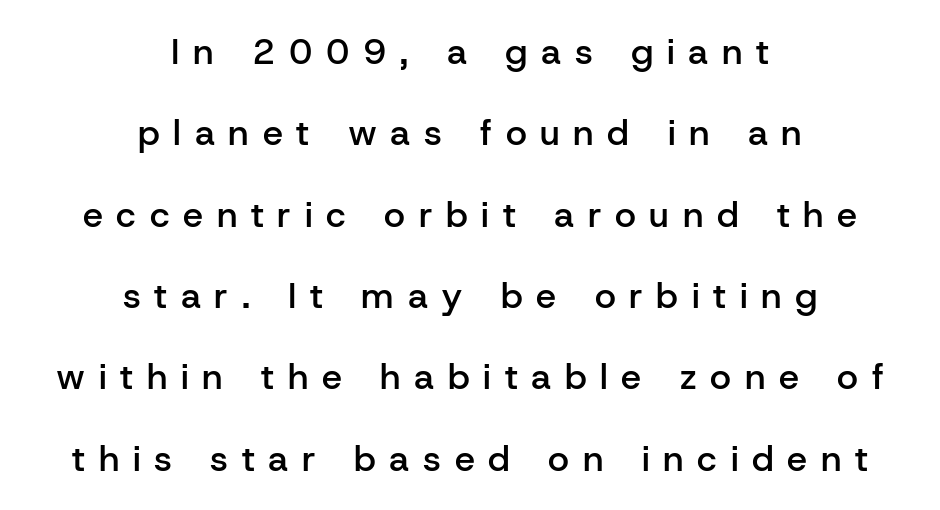
{"serif": "no", "italic": "no", "bold": "semi", "weight": "semibold", "width": "normal", "stroke_contrast": "low", "x_height": "medium", "monospaced": "no", "underline": "no", "align": "center", "line_spacing": "loose", "line_spacing_ratio": 2.26, "letter_spacing": "wide", "letter_spacing_em": 0.38, "glyph_px": 36}
